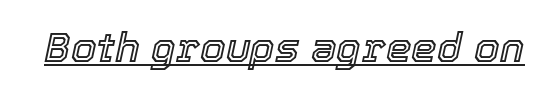
{"italic": "yes", "lean": "right", "slant_degrees": 12, "width": "normal", "x_height": "medium", "monospaced": "no", "underline": "yes", "letter_spacing": "normal", "letter_spacing_em": 0.0, "glyph_px": 41}
